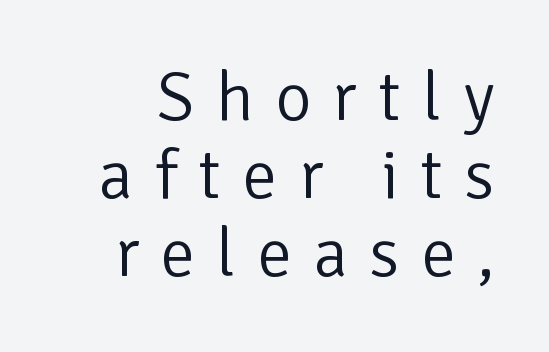
The image shows 69 px light sans-serif type, upright; set tight line spacing (1.13x), unusually wide letter spacing (+0.31 em), not underlined; low stroke contrast and a medium x-height.
